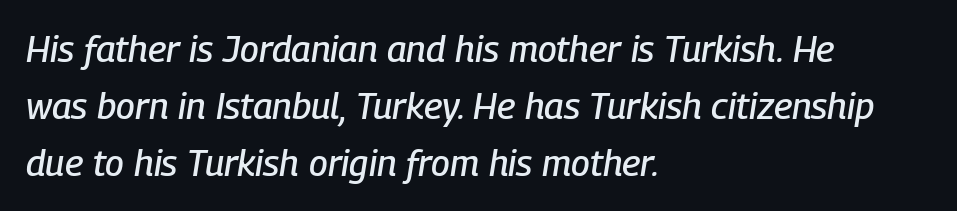
Looking at the ascenders, they clearly lean. Each word holds together tightly as a unit, with standard inter-letter gaps. Is the block centered? No — it sits flush against the left margin. Honestly, the row spacing looks completely unremarkable.
